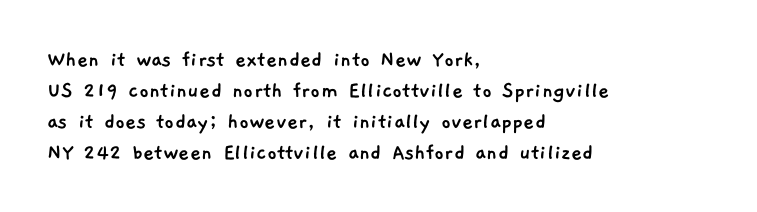
{"underline": "no", "align": "left", "line_spacing": "normal", "line_spacing_ratio": 1.29, "letter_spacing": "normal", "letter_spacing_em": 0.0, "glyph_px": 24}
